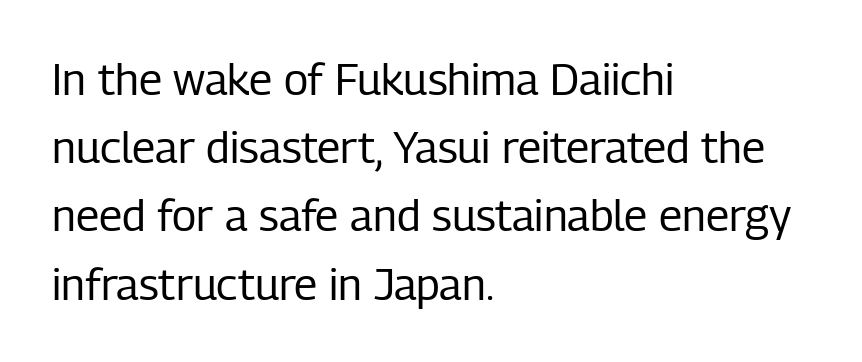
{"serif": "no", "italic": "no", "bold": "no", "weight": "regular", "width": "condensed", "stroke_contrast": "low", "x_height": "medium", "monospaced": "no", "underline": "no", "align": "left", "line_spacing": "normal", "line_spacing_ratio": 1.55, "letter_spacing": "normal", "letter_spacing_em": 0.0, "glyph_px": 44}
